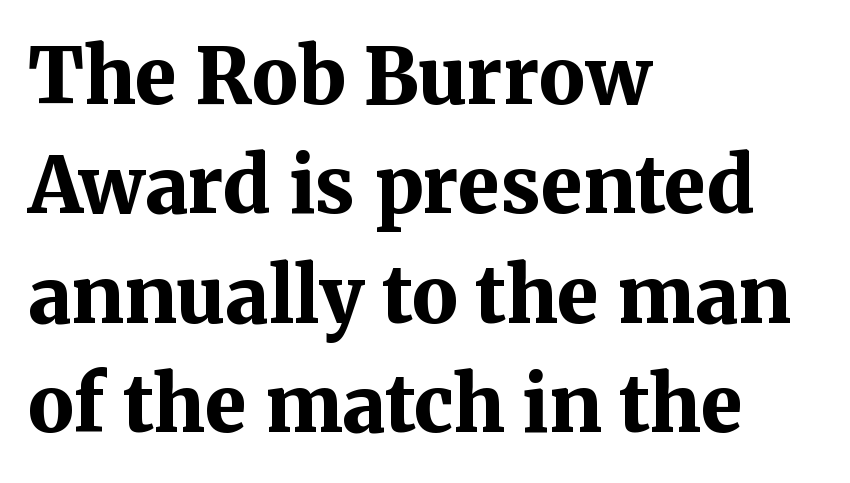
Q: Is the text bold? A: Yes.
Q: Is the text italic (slanted)? A: No, it is upright.
Q: Is the typeface a serif or a sans-serif typeface? A: Serif.
Q: Is the text underlined? A: No.
Q: How is the paragraph aligned? A: Left-aligned.
Q: Is the spacing between letters normal or unusually wide? A: Normal.
Q: Is the spacing between lines tight, normal or loose? A: Normal.
Q: Width (condensed, normal, or wide)? A: Normal.
Q: Stroke contrast? A: Medium.
Q: x-height? A: Medium.
Q: Monospaced? A: No.
